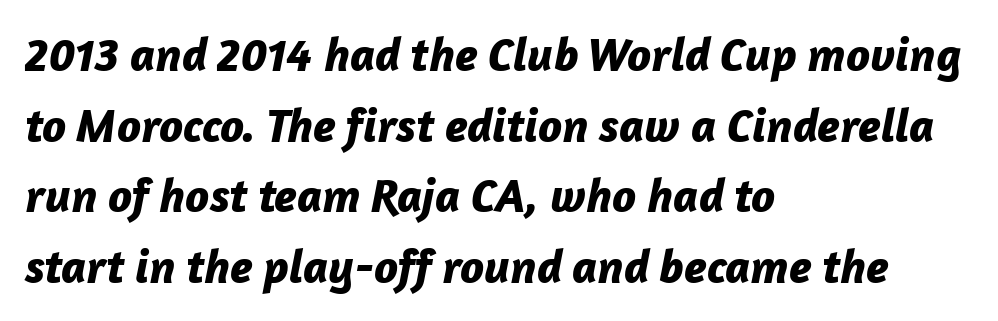
The image shows 48 px bold type, italic (leaning right); set left-aligned, normal line spacing (1.47x), normal letter spacing, not underlined; low stroke contrast and a medium x-height.
